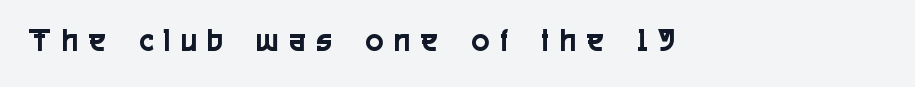
The image shows 33 px condensed sans-serif type, upright; set unusually wide letter spacing (+0.35 em), not underlined; a medium x-height.
